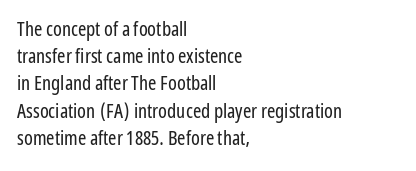
{"italic": "no", "bold": "no", "underline": "no", "align": "left", "line_spacing": "normal", "line_spacing_ratio": 1.36, "letter_spacing": "normal", "letter_spacing_em": 0.0, "glyph_px": 20}
